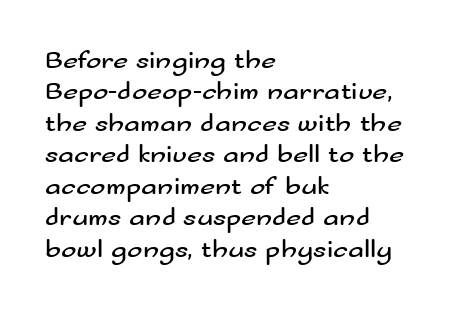
What stands out about the letter spacing? Nothing — it is the standard amount. The rendering anchors every line to the left-hand side. A light-to-regular cut is what we see here. Ordinary non-slanted type is in use.
